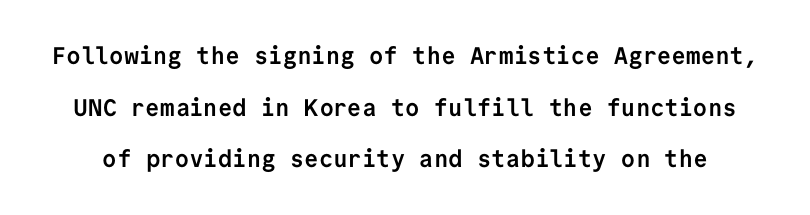
The image shows 24 px bold type, upright; set loose line spacing (2.15x), normal letter spacing, not underlined.
